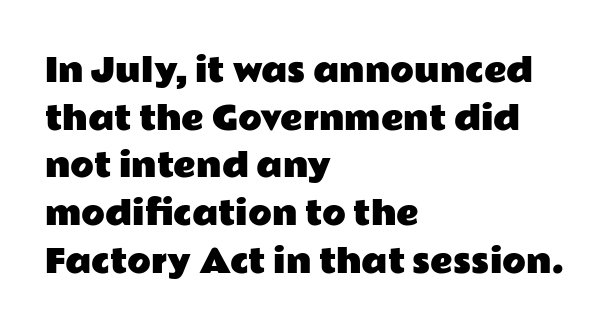
{"serif": "no", "italic": "no", "width": "wide", "stroke_contrast": "low", "x_height": "medium", "monospaced": "no", "underline": "no", "align": "left", "line_spacing": "normal", "line_spacing_ratio": 1.54, "letter_spacing": "normal", "letter_spacing_em": 0.0, "glyph_px": 31}
